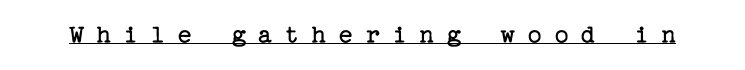
Looks like someone drew a line under every word here. Substantial extra tracking has been applied to these lines. Ink coverage per letter is moderate at most. The lettering holds an erect, upright posture throughout.
